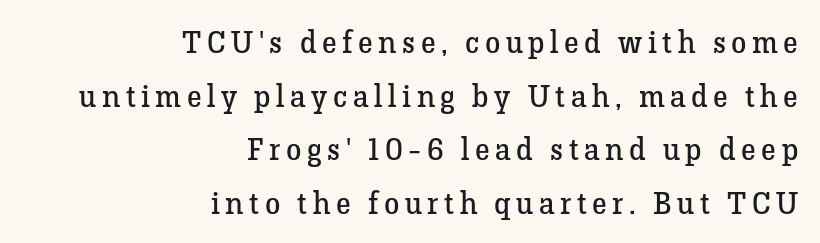
The image shows 31 px regular-weight serif type, upright; set right-aligned, line spacing 1.73x, not underlined; low stroke contrast and a medium x-height.
